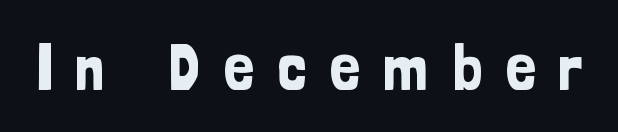
This is the regular roman posture of the typeface. In terms of letterform style, serifs are entirely absent. Letters rest on an invisible, unmarked baseline. Proportional: the letters do not fall into vertical columns. Spacing between characters has been opened up far beyond the box default.
